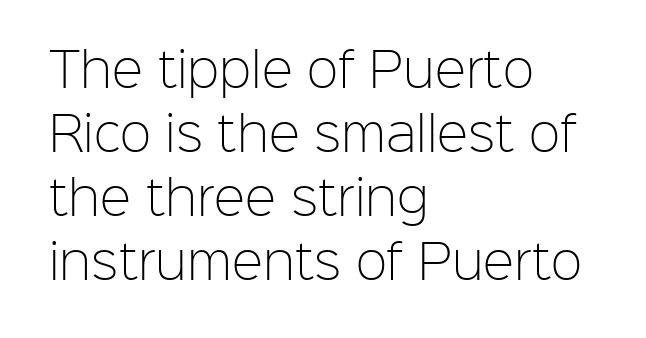
The passage shown is typed in a proportional face where columns would drift. The face used here is rendered with its standard letterfit. The baseline area is clear. The text was rendered using a sans face with plain stroke endings.
